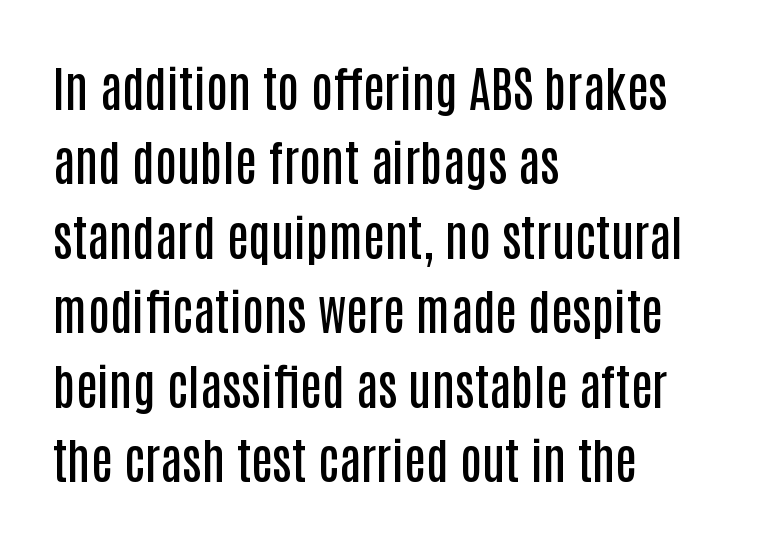
Q: Is the text bold? A: Semi-bold.
Q: Is the text italic (slanted)? A: No, it is upright.
Q: Is the typeface a serif or a sans-serif typeface? A: Sans-serif.
Q: Is the text underlined? A: No.
Q: How is the paragraph aligned? A: Left-aligned.
Q: Is the spacing between letters normal or unusually wide? A: Normal.
Q: Is the spacing between lines tight, normal or loose? A: Normal.
Q: Width (condensed, normal, or wide)? A: Condensed.
Q: Stroke contrast? A: Low.
Q: x-height? A: Large.
Q: Monospaced? A: No.
